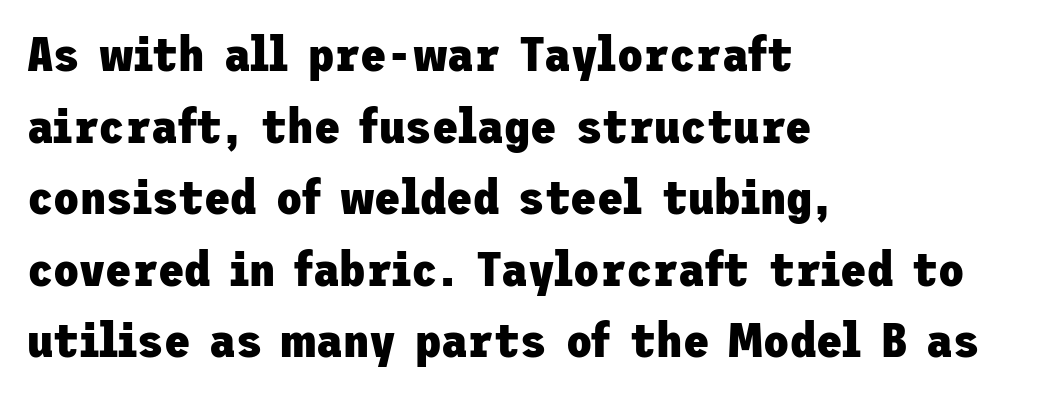
Q: Is the text bold? A: Yes.
Q: Is the text italic (slanted)? A: No, it is upright.
Q: Is the typeface a serif or a sans-serif typeface? A: Sans-serif.
Q: Is the text underlined? A: No.
Q: How is the paragraph aligned? A: Left-aligned.
Q: Is the spacing between letters normal or unusually wide? A: Normal.
Q: Is the spacing between lines tight, normal or loose? A: Normal.
Q: Width (condensed, normal, or wide)? A: Normal.
Q: Stroke contrast? A: Low.
Q: x-height? A: Medium.
